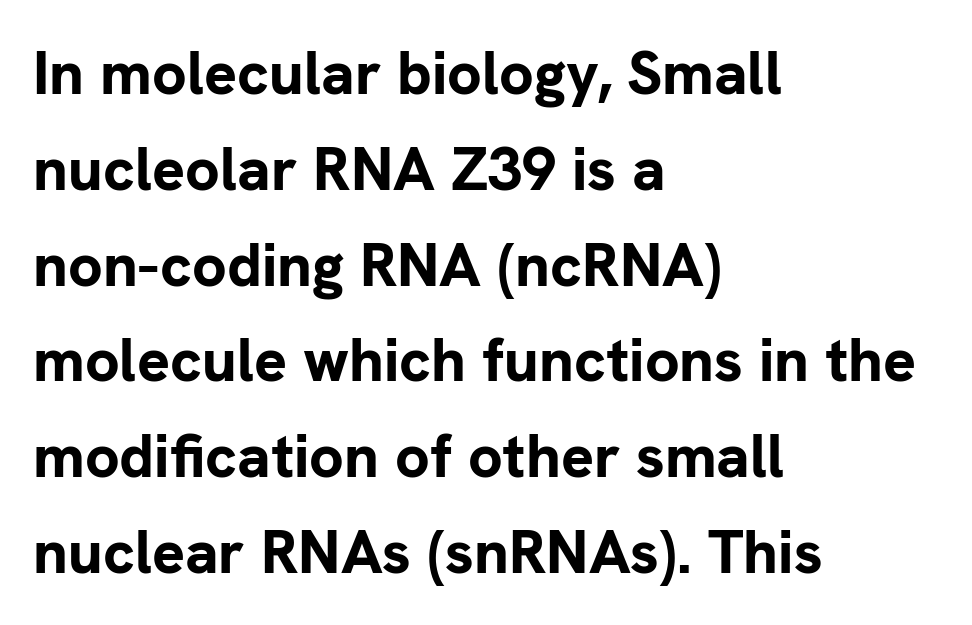
Q: Is the text bold? A: Yes.
Q: Is the text italic (slanted)? A: No, it is upright.
Q: Is the typeface a serif or a sans-serif typeface? A: Sans-serif.
Q: Is the text underlined? A: No.
Q: How is the paragraph aligned? A: Left-aligned.
Q: Is the spacing between letters normal or unusually wide? A: Normal.
Q: Is the spacing between lines tight, normal or loose? A: Normal.
Q: Width (condensed, normal, or wide)? A: Normal.
Q: Stroke contrast? A: Low.
Q: x-height? A: Medium.
Q: Monospaced? A: No.
